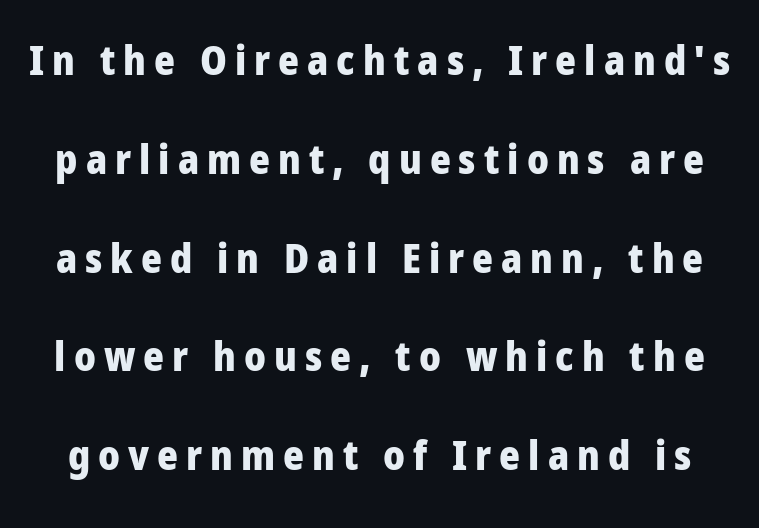
{"serif": "no", "italic": "no", "bold": "yes", "weight": "heavy", "width": "normal", "stroke_contrast": "low", "x_height": "medium", "monospaced": "no", "underline": "no", "line_spacing": "loose", "line_spacing_ratio": 2.47, "letter_spacing": "wide", "letter_spacing_em": 0.2, "glyph_px": 40}
